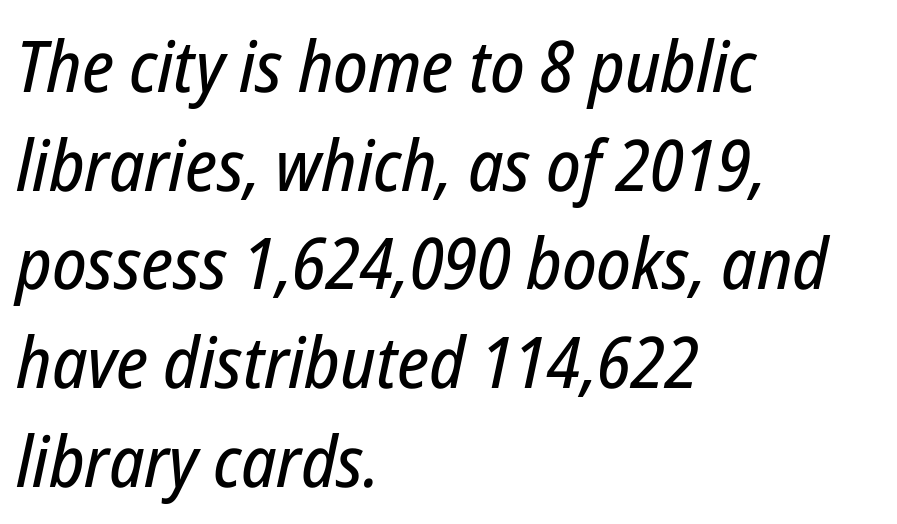
The rendering applies a slant to the glyphs. Has an underline been added? It has not. Which margin do the lines hug? The left one — the right edge is uneven. This rendering leaves character spacing at its baseline value. Here the designer chose a conventional face with non-uniform glyph widths.
